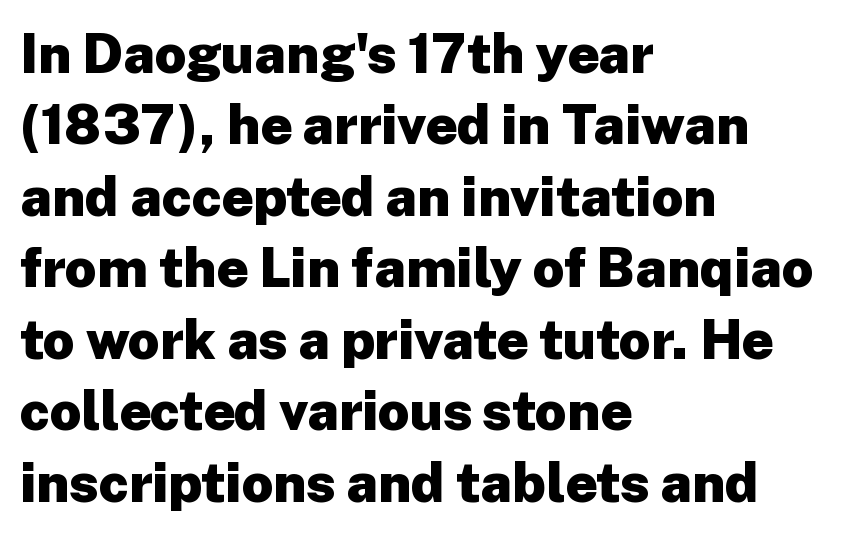
Q: Is the text bold? A: Yes.
Q: Is the text italic (slanted)? A: No, it is upright.
Q: Is the typeface a serif or a sans-serif typeface? A: Sans-serif.
Q: Is the text underlined? A: No.
Q: How is the paragraph aligned? A: Left-aligned.
Q: Is the spacing between letters normal or unusually wide? A: Normal.
Q: Is the spacing between lines tight, normal or loose? A: Normal.
Q: Width (condensed, normal, or wide)? A: Normal.
Q: Stroke contrast? A: Low.
Q: x-height? A: Medium.
Q: Monospaced? A: No.
